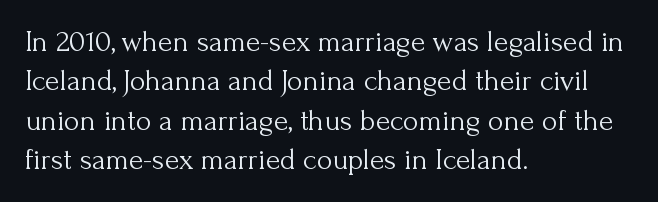
Q: Is the text bold? A: No.
Q: Is the text italic (slanted)? A: No, it is upright.
Q: Is the typeface a serif or a sans-serif typeface? A: Serif.
Q: Is the text underlined? A: No.
Q: How is the paragraph aligned? A: Left-aligned.
Q: Is the spacing between letters normal or unusually wide? A: Normal.
Q: Is the spacing between lines tight, normal or loose? A: Normal.
Q: Width (condensed, normal, or wide)? A: Normal.
Q: Stroke contrast? A: Medium.
Q: x-height? A: Small.
Q: Monospaced? A: No.
